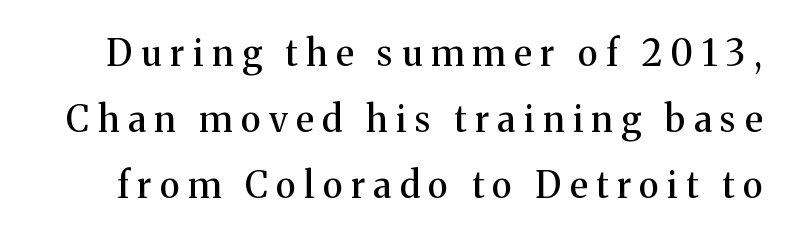
Looks like regular typesetting: each glyph gets only the width it needs. A typesetter would mark this as roman, not italic. Little horizontal feet cap the strokes, marking this as serif type. Someone cranked the tracking dial way up on this one.
